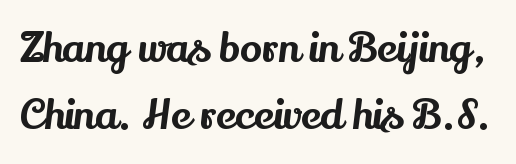
The image shows 41 px serif type; set normal line spacing (1.63x), normal letter spacing, not underlined; medium stroke contrast and a small x-height.
